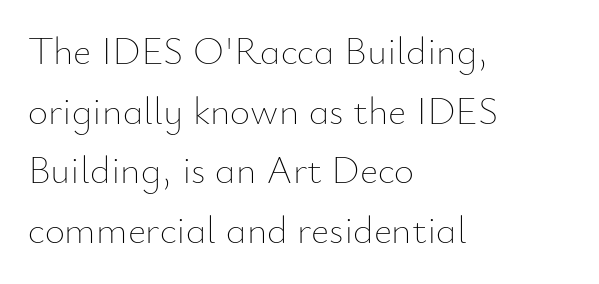
Q: Is the text bold? A: No.
Q: Is the text italic (slanted)? A: No, it is upright.
Q: Is the text underlined? A: No.
Q: How is the paragraph aligned? A: Left-aligned.
Q: Is the spacing between letters normal or unusually wide? A: Normal.
Q: Is the spacing between lines tight, normal or loose? A: Normal.
Q: Width (condensed, normal, or wide)? A: Normal.
Q: Stroke contrast? A: Low.
Q: x-height? A: Small.
Q: Monospaced? A: No.
